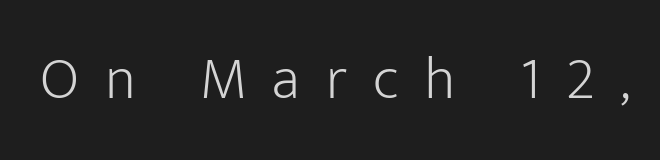
Q: Is the text bold? A: No.
Q: Is the text italic (slanted)? A: No, it is upright.
Q: Is the typeface a serif or a sans-serif typeface? A: Sans-serif.
Q: Is the text underlined? A: No.
Q: Is the spacing between letters normal or unusually wide? A: Unusually wide.
Q: Width (condensed, normal, or wide)? A: Normal.
Q: Stroke contrast? A: Low.
Q: x-height? A: Medium.
Q: Monospaced? A: No.
